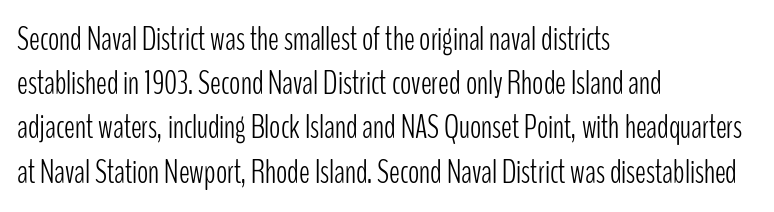
Q: Is the text bold? A: No.
Q: Is the text italic (slanted)? A: No, it is upright.
Q: Is the typeface a serif or a sans-serif typeface? A: Sans-serif.
Q: Is the text underlined? A: No.
Q: How is the paragraph aligned? A: Left-aligned.
Q: Is the spacing between letters normal or unusually wide? A: Normal.
Q: Is the spacing between lines tight, normal or loose? A: Normal.
Q: Width (condensed, normal, or wide)? A: Condensed.
Q: Stroke contrast? A: Low.
Q: x-height? A: Medium.
Q: Monospaced? A: No.
